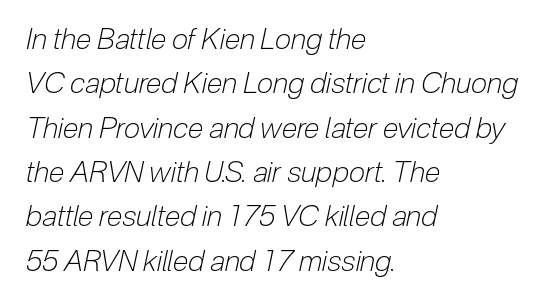
The image shows 29 px light, condensed type, italic (leaning right); set left-aligned, normal line spacing (1.53x), normal letter spacing, not underlined; low stroke contrast and a medium x-height.
